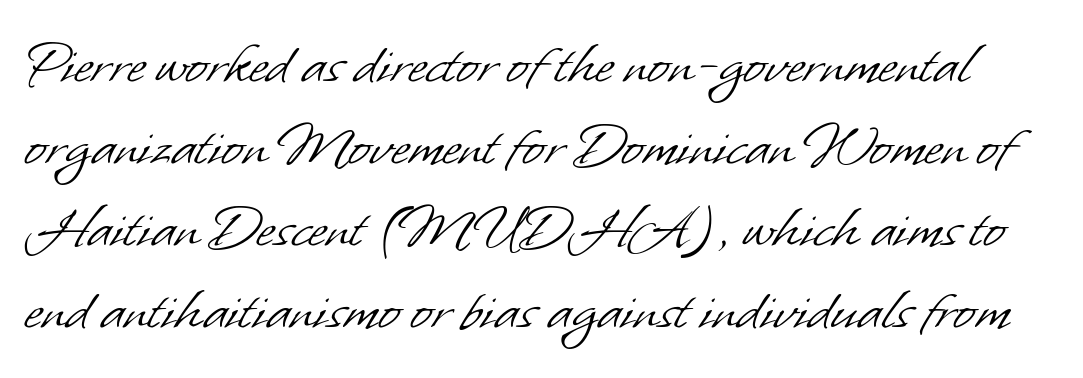
The image shows 65 px light sans-serif type; set normal line spacing (1.26x), normal letter spacing, not underlined; low stroke contrast and a small x-height.
